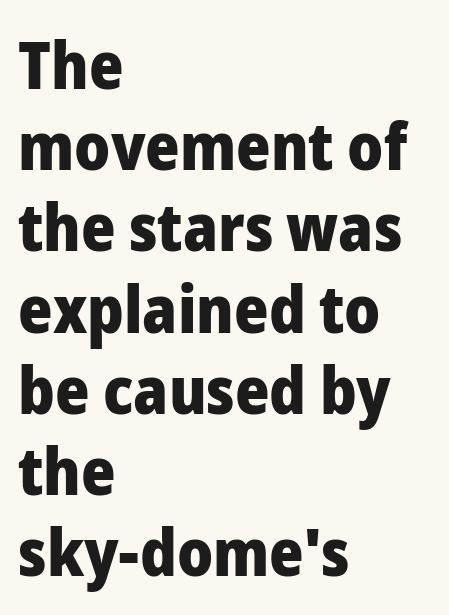
How heavy is the stroke? Heavy — this is a bold. Anything drawn beneath the words? Only blank space. Varying glyph widths throughout — classic text-font behaviour. These lines keep a tight, regular rhythm from letter to letter. Do the letters lean? They stand straight.
